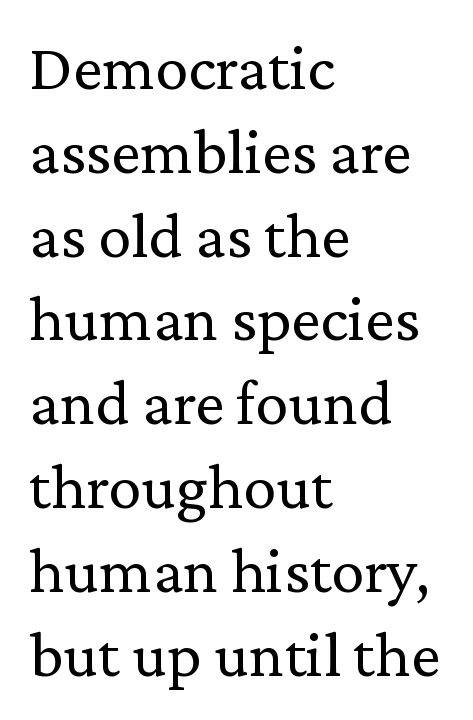
{"serif": "yes", "italic": "no", "bold": "no", "weight": "regular", "width": "normal", "stroke_contrast": "low", "x_height": "medium", "monospaced": "no", "underline": "no", "align": "left", "line_spacing": "normal", "line_spacing_ratio": 1.27, "letter_spacing": "normal", "letter_spacing_em": 0.0, "glyph_px": 66}
